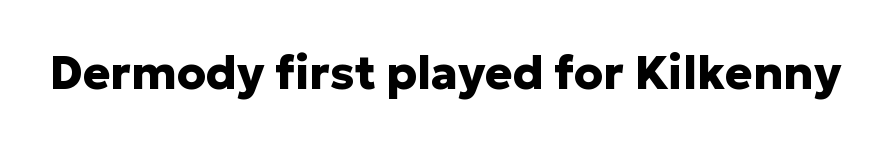
{"serif": "no", "italic": "no", "bold": "yes", "weight": "heavy", "width": "normal", "stroke_contrast": "low", "x_height": "medium", "monospaced": "no", "underline": "no", "letter_spacing": "normal", "letter_spacing_em": 0.0, "glyph_px": 46}
